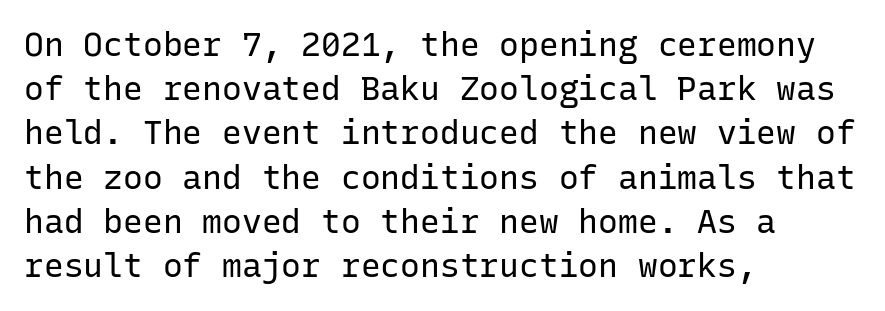
Q: Is the text bold? A: No.
Q: Is the text italic (slanted)? A: No, it is upright.
Q: Is the typeface a serif or a sans-serif typeface? A: Sans-serif.
Q: Is the text underlined? A: No.
Q: How is the paragraph aligned? A: Left-aligned.
Q: Is the spacing between letters normal or unusually wide? A: Normal.
Q: Is the spacing between lines tight, normal or loose? A: Normal.
Q: Width (condensed, normal, or wide)? A: Normal.
Q: Stroke contrast? A: Low.
Q: x-height? A: Medium.
Q: Monospaced? A: Yes.
